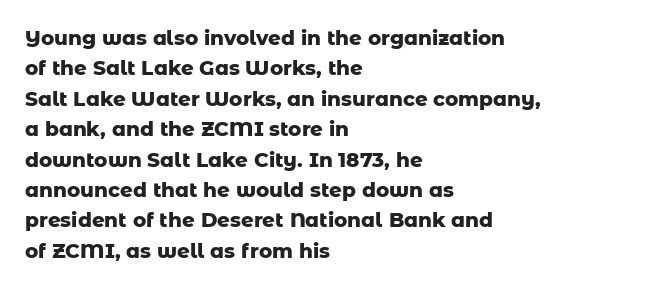
{"italic": "no", "bold": "yes", "underline": "no", "align": "left", "line_spacing": "normal", "line_spacing_ratio": 1.52, "letter_spacing": "normal", "letter_spacing_em": 0.0, "glyph_px": 20}
